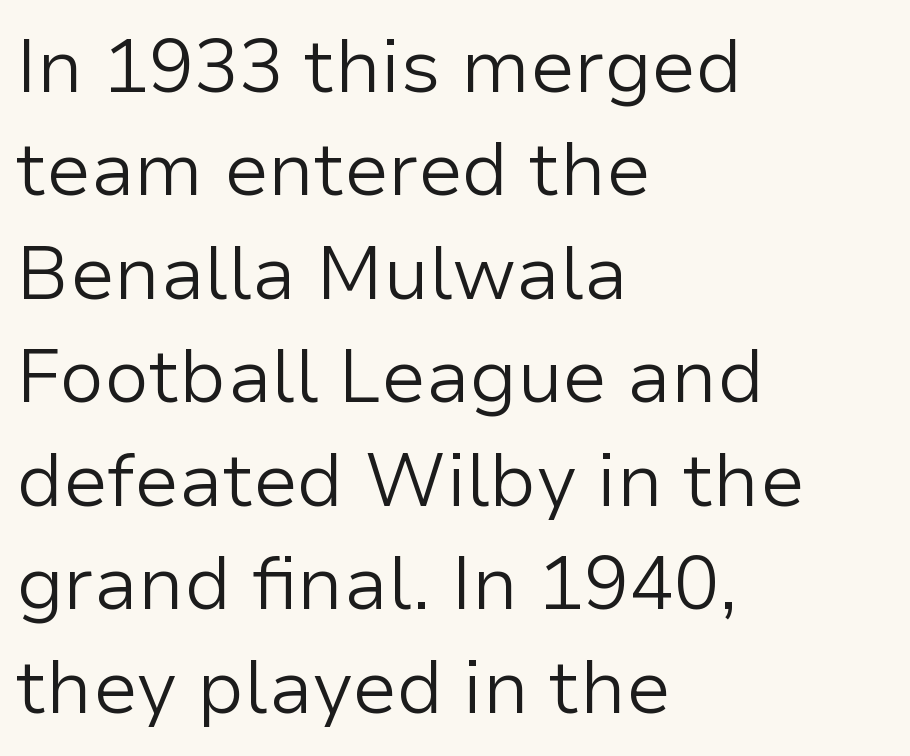
Each line starts at the same left margin while the right side varies. Letters rest on an invisible, unmarked baseline. Unlike italic type, these characters show no tilt at all. Nobody touched the tracking dial on this one. Varying glyph widths throughout — classic text-font behaviour.
